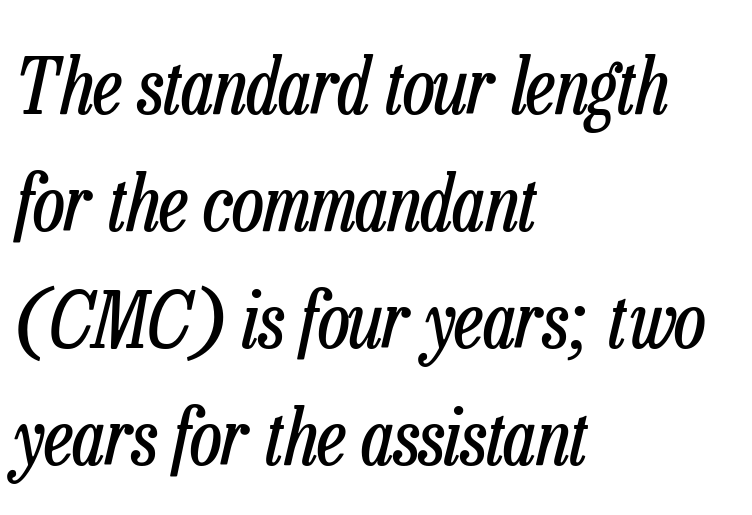
{"italic": "yes", "lean": "right", "slant_degrees": 13, "bold": "no", "weight": "regular", "width": "condensed", "stroke_contrast": "low", "x_height": "medium", "monospaced": "no", "underline": "no", "align": "left", "line_spacing": "normal", "line_spacing_ratio": 1.5, "letter_spacing": "normal", "letter_spacing_em": 0.0, "glyph_px": 78}
